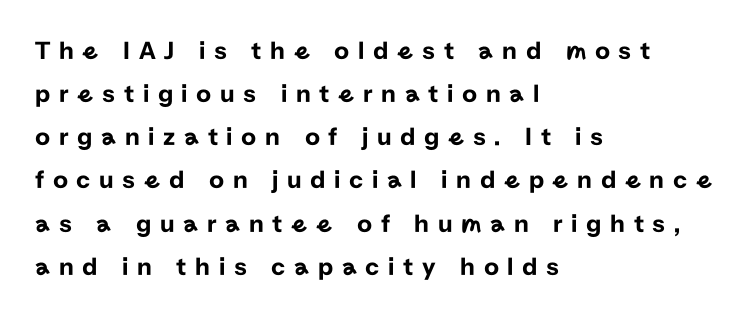
Q: Is the text italic (slanted)? A: No, it is upright.
Q: Is the text underlined? A: No.
Q: How is the paragraph aligned? A: Left-aligned.
Q: Is the spacing between letters normal or unusually wide? A: Unusually wide.
Q: Is the spacing between lines tight, normal or loose? A: Normal.
